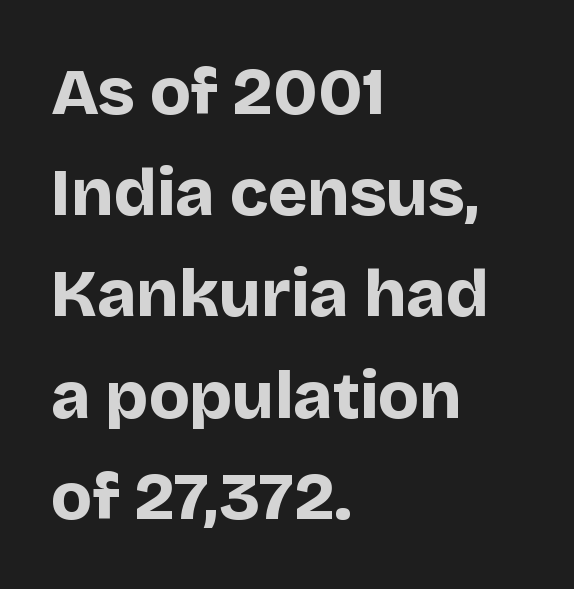
Q: Is the text bold? A: Yes.
Q: Is the text italic (slanted)? A: No, it is upright.
Q: Is the typeface a serif or a sans-serif typeface? A: Sans-serif.
Q: Is the text underlined? A: No.
Q: How is the paragraph aligned? A: Left-aligned.
Q: Is the spacing between letters normal or unusually wide? A: Normal.
Q: Is the spacing between lines tight, normal or loose? A: Normal.
Q: Width (condensed, normal, or wide)? A: Normal.
Q: Stroke contrast? A: Low.
Q: x-height? A: Large.
Q: Monospaced? A: No.
